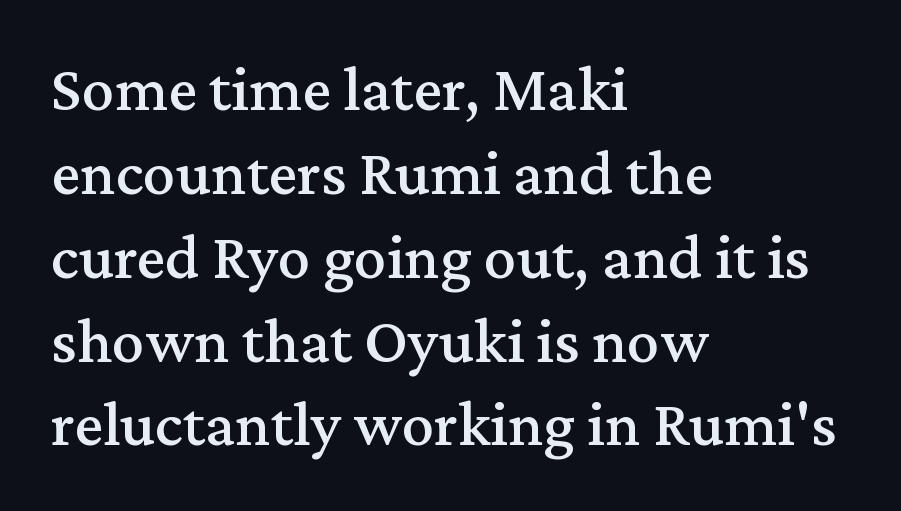
{"serif": "yes", "italic": "no", "width": "normal", "stroke_contrast": "medium", "x_height": "medium", "monospaced": "no", "underline": "no", "align": "left", "line_spacing": "normal", "line_spacing_ratio": 1.29, "letter_spacing": "normal", "letter_spacing_em": 0.0, "glyph_px": 65}
